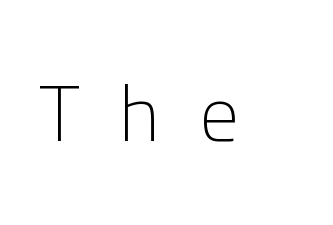
Q: Is the text bold? A: No.
Q: Is the text italic (slanted)? A: No, it is upright.
Q: Is the typeface a serif or a sans-serif typeface? A: Sans-serif.
Q: Is the text underlined? A: No.
Q: Is the spacing between letters normal or unusually wide? A: Unusually wide.
Q: Width (condensed, normal, or wide)? A: Normal.
Q: Stroke contrast? A: Low.
Q: x-height? A: Medium.
Q: Monospaced? A: No.
